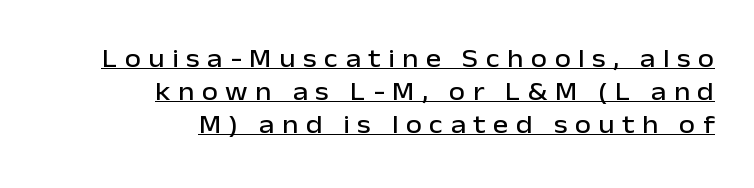
Reading down the block, your eye finds every line finishing at a fixed right position. The horizontal fit of the characters is loose and conspicuously gappy. In terms of leading, this rendering sits right in the middle. The glyphs are accompanied by a horizontal stroke just below them. In terms of posture, this sample is upright.
